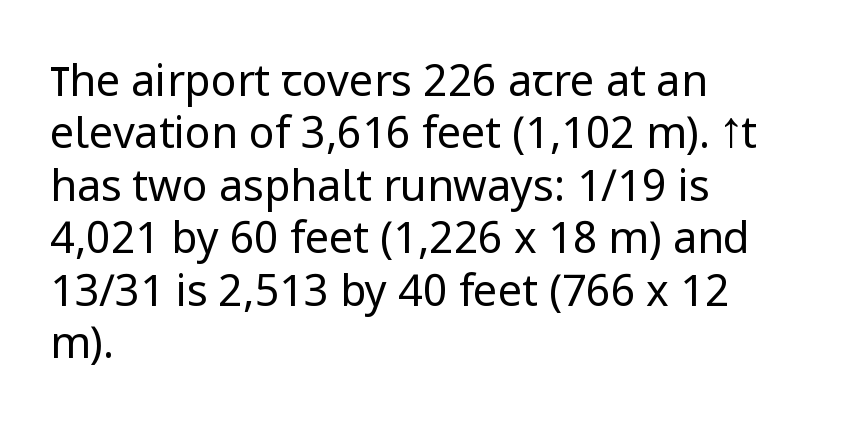
{"serif": "no", "italic": "no", "bold": "no", "weight": "regular", "width": "normal", "stroke_contrast": "low", "x_height": "medium", "monospaced": "no", "underline": "no", "align": "left", "line_spacing_ratio": 1.22, "letter_spacing": "normal", "letter_spacing_em": 0.0, "glyph_px": 43}
